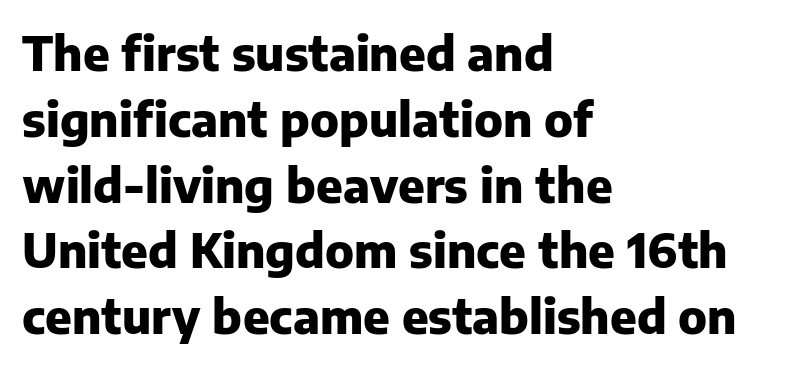
The image shows 47 px heavy sans-serif type, upright; set left-aligned, normal line spacing (1.4x), normal letter spacing, not underlined; low stroke contrast and a medium x-height.
